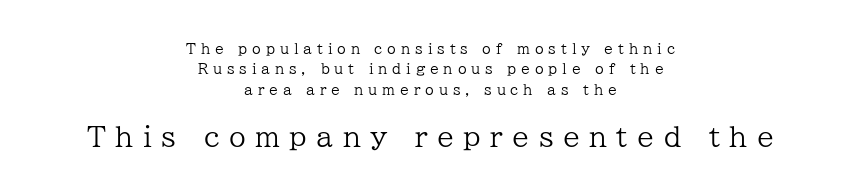
In terms of posture, this sample is upright. Reading down the block, each line starts at a different indent, mirrored at its end. Typesetter's note — lower block bumped up in size, upper block left smaller. This block has exactly the height ordinary leading produces.
